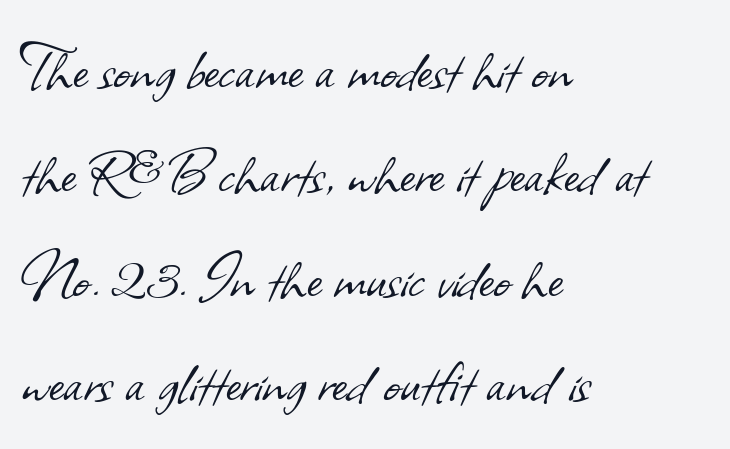
Q: Is the text bold? A: No.
Q: Is the typeface a serif or a sans-serif typeface? A: Sans-serif.
Q: Is the text underlined? A: No.
Q: How is the paragraph aligned? A: Left-aligned.
Q: Is the spacing between letters normal or unusually wide? A: Normal.
Q: Is the spacing between lines tight, normal or loose? A: Normal.
Q: Width (condensed, normal, or wide)? A: Normal.
Q: Stroke contrast? A: Low.
Q: x-height? A: Small.
Q: Monospaced? A: No.
